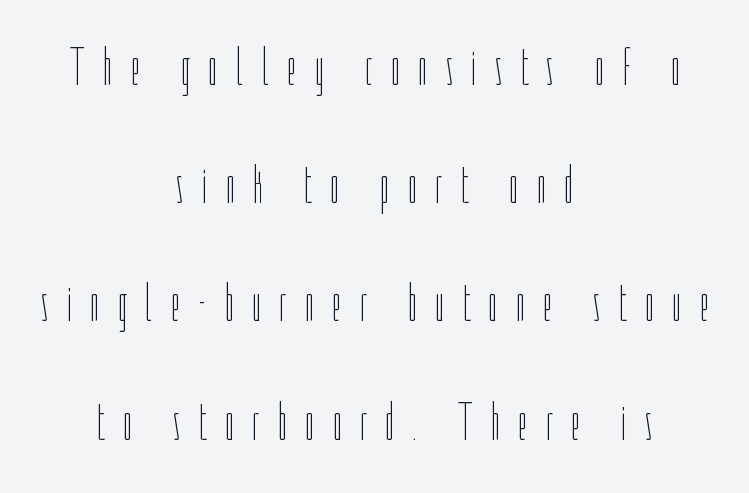
Q: Is the text bold? A: No.
Q: Is the text italic (slanted)? A: No, it is upright.
Q: Is the text underlined? A: No.
Q: How is the paragraph aligned? A: Centered.
Q: Is the spacing between letters normal or unusually wide? A: Unusually wide.
Q: Is the spacing between lines tight, normal or loose? A: Loose.
Q: Width (condensed, normal, or wide)? A: Condensed.
Q: Stroke contrast? A: Low.
Q: x-height? A: Medium.
Q: Monospaced? A: No.
